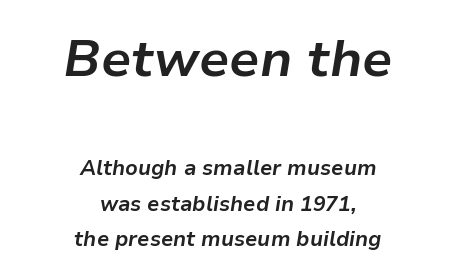
The image shows 52 px bold type, italic (leaning right); set centered, normal line spacing (1.7x), normal letter spacing, not underlined; the first (top) block is 2.48x larger; low stroke contrast and a medium x-height.
